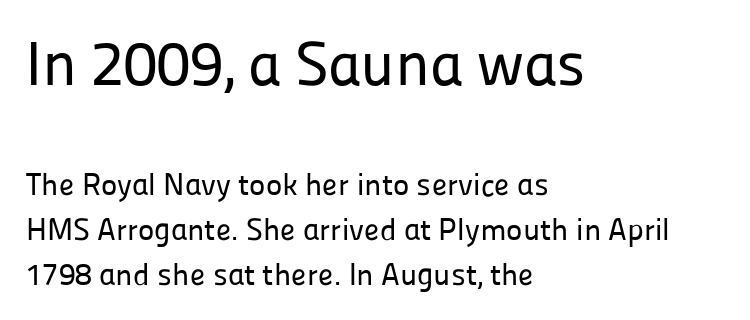
Q: Is the text italic (slanted)? A: No, it is upright.
Q: Is the typeface a serif or a sans-serif typeface? A: Sans-serif.
Q: Is the text underlined? A: No.
Q: How is the paragraph aligned? A: Left-aligned.
Q: Is the spacing between letters normal or unusually wide? A: Normal.
Q: Is the spacing between lines tight, normal or loose? A: Normal.
Q: Which block of text is set in a larger size, the first (top) or the second (bottom)? A: The first (top) one.
Q: Width (condensed, normal, or wide)? A: Normal.
Q: Stroke contrast? A: Low.
Q: x-height? A: Medium.
Q: Monospaced? A: No.
